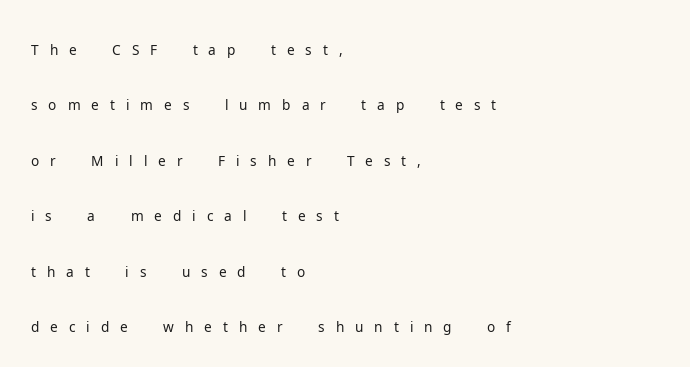
Q: Is the text bold? A: No.
Q: Is the text italic (slanted)? A: No, it is upright.
Q: Is the typeface a serif or a sans-serif typeface? A: Sans-serif.
Q: Is the text underlined? A: No.
Q: How is the paragraph aligned? A: Left-aligned.
Q: Is the spacing between letters normal or unusually wide? A: Unusually wide.
Q: Is the spacing between lines tight, normal or loose? A: Loose.
Q: Width (condensed, normal, or wide)? A: Normal.
Q: Stroke contrast? A: Low.
Q: x-height? A: Medium.
Q: Monospaced? A: No.
